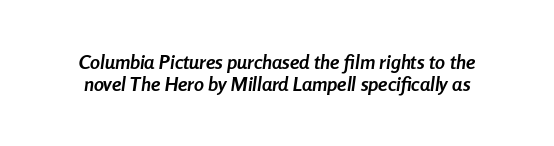
Q: Is the text bold? A: Yes.
Q: Is the text italic (slanted)? A: Yes, it leans right by about 8 degrees.
Q: Is the text underlined? A: No.
Q: Is the spacing between letters normal or unusually wide? A: Normal.
Q: Is the spacing between lines tight, normal or loose? A: Tight.
